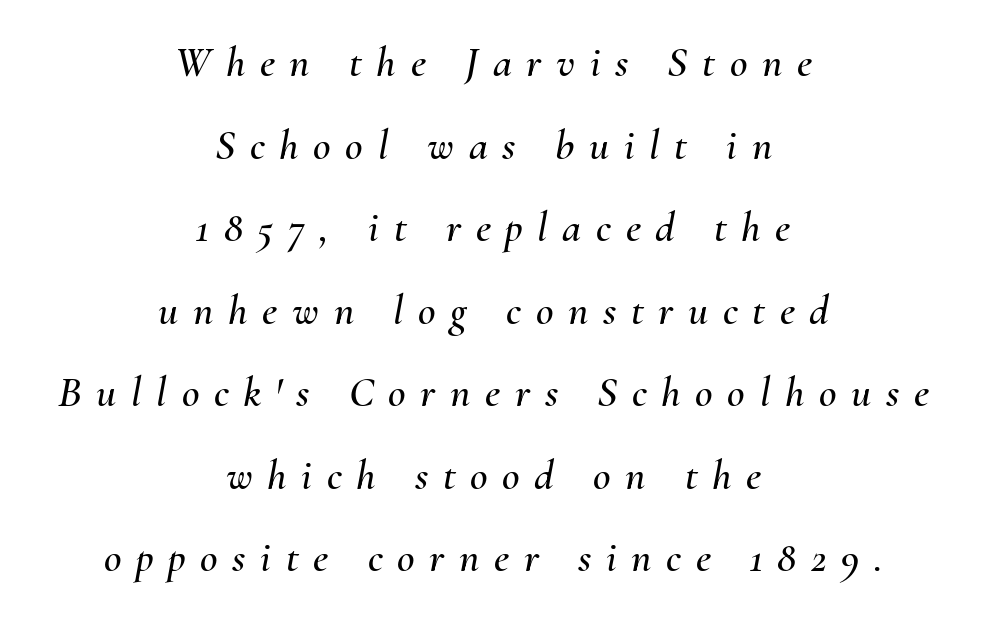
Descender tails drop into unmarked territory. Caption: expanded tracking, letters set apart. Proportional: the letters do not fall into vertical columns. The passage shown stacks its lines with a broad gap. The paragraph shown floats in the horizontal middle.
